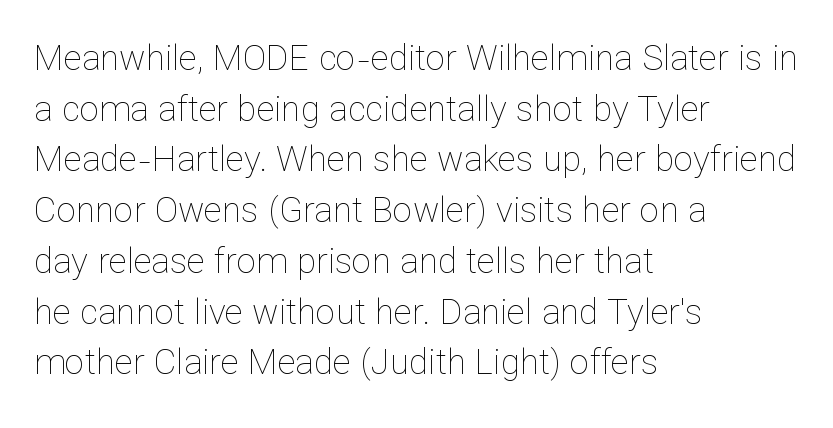
{"italic": "no", "bold": "no", "weight": "thin", "width": "normal", "stroke_contrast": "low", "x_height": "medium", "monospaced": "no", "underline": "no", "align": "left", "line_spacing": "normal", "line_spacing_ratio": 1.45, "letter_spacing": "normal", "letter_spacing_em": 0.0, "glyph_px": 35}
